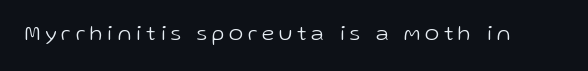
The image shows 22 px text type, upright; set unusually wide letter spacing (+0.22 em), not underlined.
